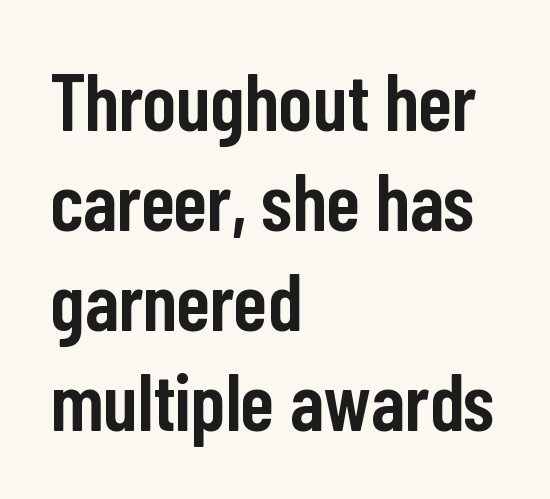
The lettering holds an erect, upright posture throughout. Here the designer chose a conventional face with non-uniform glyph widths. This is the in-between weight designers call semibold or demi. Compared with typical body copy, the letter spacing here is the same. Quick note: underline off.
